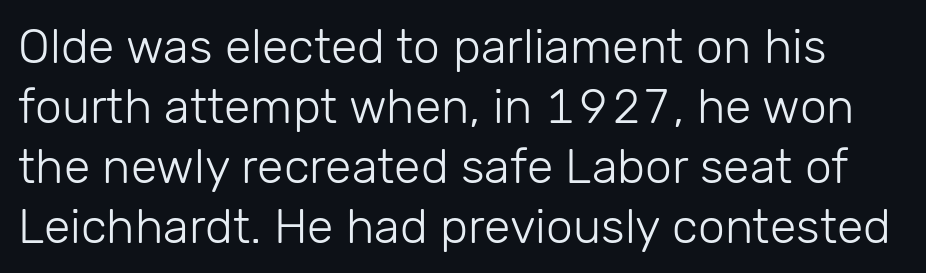
{"serif": "no", "italic": "no", "bold": "no", "weight": "light", "width": "normal", "stroke_contrast": "low", "x_height": "medium", "monospaced": "no", "underline": "no", "line_spacing": "normal", "line_spacing_ratio": 1.25, "letter_spacing": "normal", "letter_spacing_em": 0.0, "glyph_px": 48}
